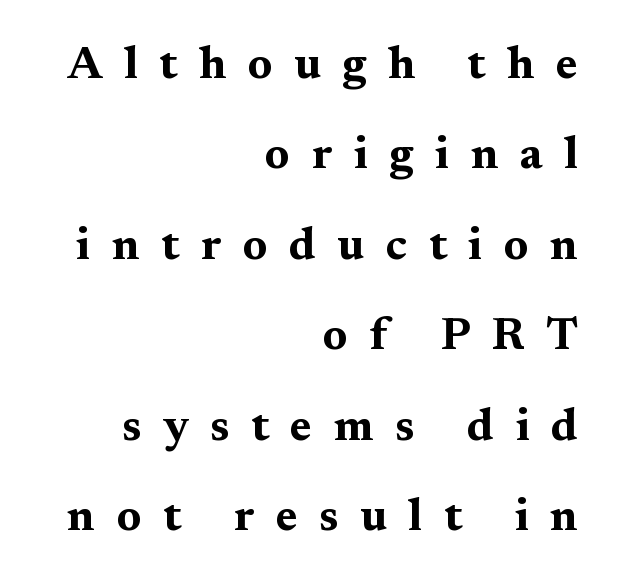
{"serif": "yes", "italic": "no", "bold": "yes", "weight": "bold", "width": "wide", "stroke_contrast": "medium", "x_height": "medium", "monospaced": "no", "underline": "no", "align": "right", "line_spacing": "loose", "line_spacing_ratio": 2.01, "letter_spacing": "wide", "letter_spacing_em": 0.48, "glyph_px": 45}
